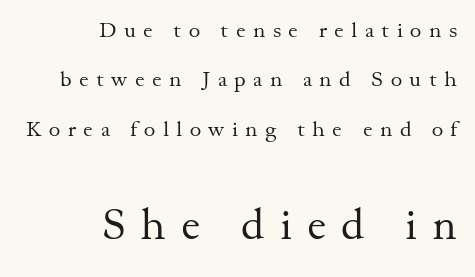
The image shows 44 px regular-weight serif type, upright; set right-aligned, loose line spacing (2.24x), unusually wide letter spacing (+0.34 em), not underlined; the second (bottom) block is 2.0x larger; medium stroke contrast and a small x-height.
